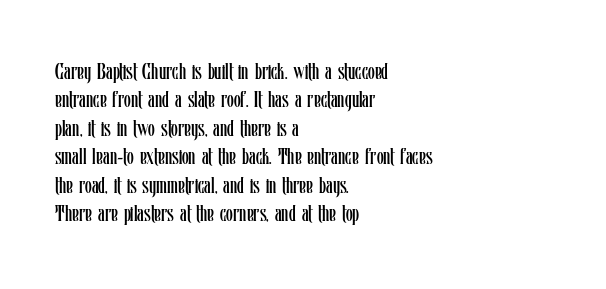
Q: Is the text bold? A: No.
Q: Is the text italic (slanted)? A: No, it is upright.
Q: Is the text underlined? A: No.
Q: How is the paragraph aligned? A: Left-aligned.
Q: Is the spacing between letters normal or unusually wide? A: Normal.
Q: Is the spacing between lines tight, normal or loose? A: Normal.
